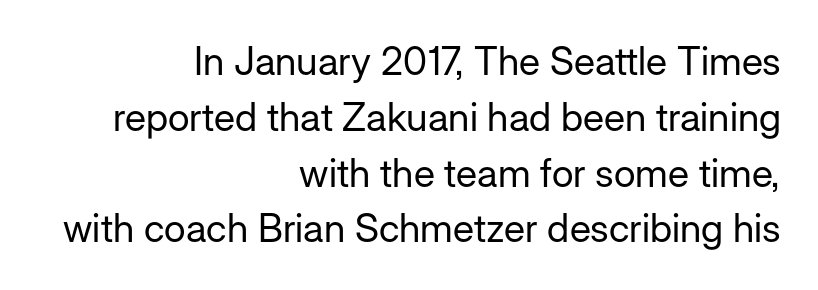
Q: Is the text bold? A: No.
Q: Is the text italic (slanted)? A: No, it is upright.
Q: Is the typeface a serif or a sans-serif typeface? A: Sans-serif.
Q: Is the text underlined? A: No.
Q: How is the paragraph aligned? A: Right-aligned.
Q: Is the spacing between letters normal or unusually wide? A: Normal.
Q: Is the spacing between lines tight, normal or loose? A: Normal.
Q: Width (condensed, normal, or wide)? A: Normal.
Q: Stroke contrast? A: Low.
Q: x-height? A: Medium.
Q: Monospaced? A: No.
